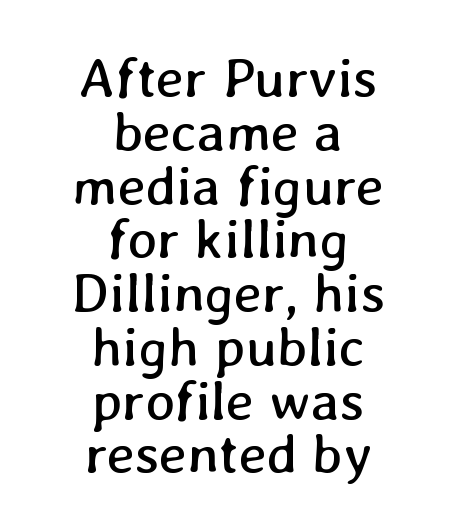
The image shows 56 px regular-weight type; set centered, tight line spacing (0.96x), normal letter spacing, not underlined; low stroke contrast and a medium x-height.
